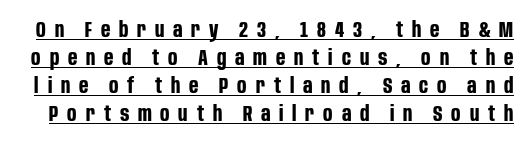
The image shows 22 px bold type, upright; set normal line spacing (1.27x), unusually wide letter spacing (+0.4 em), underlined.
